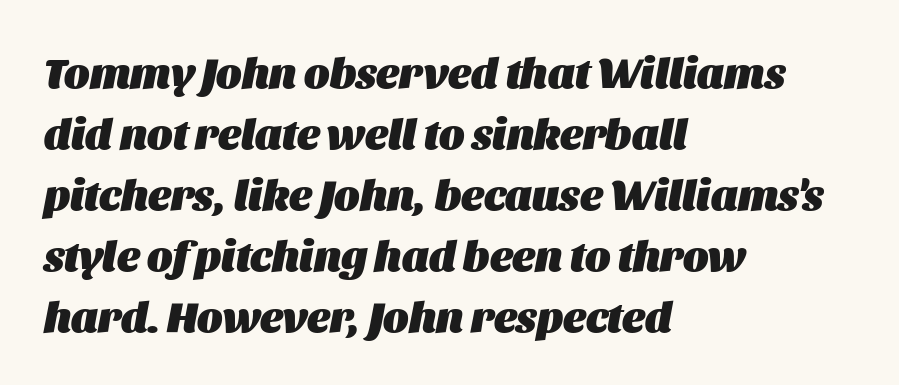
Tracking value appears to be zero — textbook default spacing. Characters are canted at an angle relative to the baseline's perpendicular. The rendering uses natural spacing where letterforms have individual widths. The baseline area is clear.
